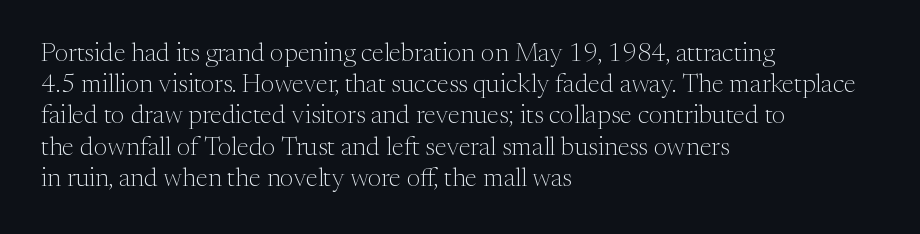
Q: Is the text bold? A: No.
Q: Is the text italic (slanted)? A: No, it is upright.
Q: Is the text underlined? A: No.
Q: How is the paragraph aligned? A: Left-aligned.
Q: Is the spacing between letters normal or unusually wide? A: Normal.
